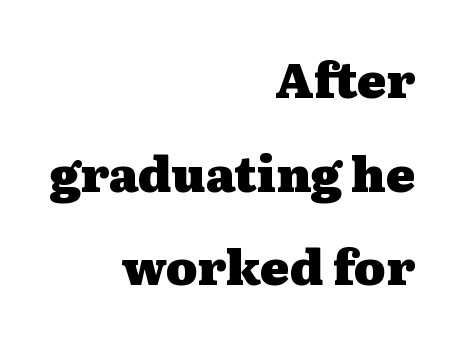
{"serif": "yes", "italic": "no", "bold": "yes", "weight": "heavy", "width": "wide", "stroke_contrast": "medium", "x_height": "medium", "monospaced": "no", "underline": "no", "align": "right", "line_spacing": "loose", "line_spacing_ratio": 1.95, "letter_spacing": "normal", "letter_spacing_em": 0.0, "glyph_px": 48}
